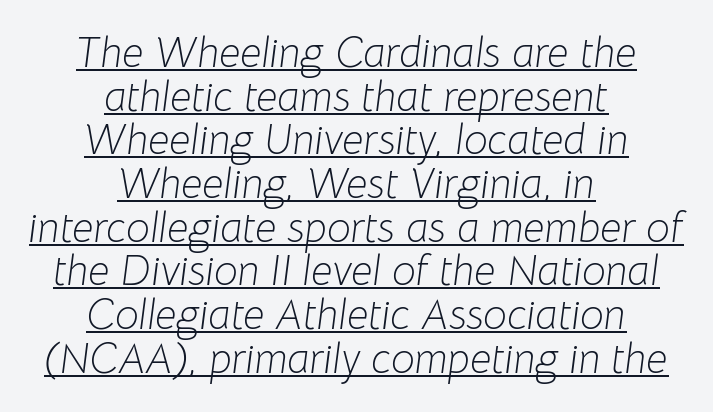
{"italic": "yes", "lean": "right", "slant_degrees": 8, "bold": "no", "weight": "light", "width": "normal", "stroke_contrast": "low", "x_height": "medium", "monospaced": "no", "underline": "yes", "align": "center", "line_spacing": "tight", "line_spacing_ratio": 1.04, "letter_spacing": "normal", "letter_spacing_em": 0.0, "glyph_px": 42}
